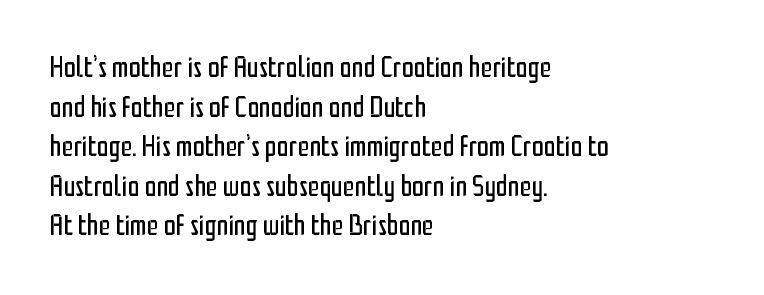
Left-aligned paragraph, ragged on the right. The face used here is proportionally spaced, like ordinary book or web type. You can tell it's not italic because the verticals are truly vertical. Underlining? Definitely not there. The letters look calm and open, with moderate or lighter stems. The rendering uses a moderate line-height, typical for paragraphs.
